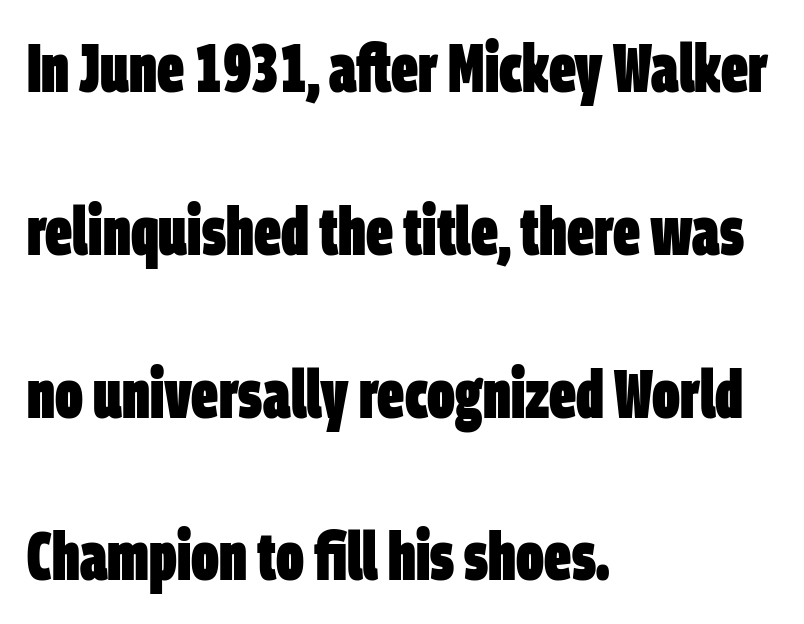
{"serif": "no", "bold": "yes", "weight": "heavy", "width": "condensed", "stroke_contrast": "low", "x_height": "large", "monospaced": "no", "underline": "no", "align": "left", "line_spacing": "loose", "line_spacing_ratio": 2.43, "letter_spacing": "normal", "letter_spacing_em": 0.0, "glyph_px": 67}
